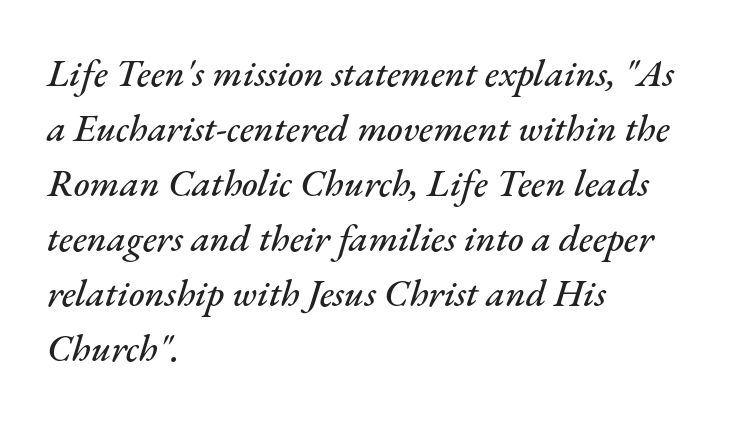
Q: Is the text italic (slanted)? A: Yes, it leans right by about 17 degrees.
Q: Is the text underlined? A: No.
Q: How is the paragraph aligned? A: Left-aligned.
Q: Is the spacing between letters normal or unusually wide? A: Normal.
Q: Is the spacing between lines tight, normal or loose? A: Normal.
Q: Width (condensed, normal, or wide)? A: Normal.
Q: Stroke contrast? A: Medium.
Q: x-height? A: Small.
Q: Monospaced? A: No.
